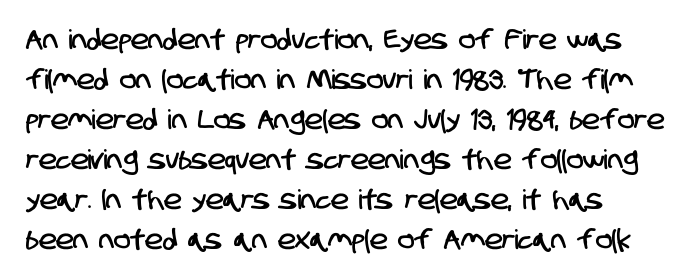
Q: Is the text underlined? A: No.
Q: How is the paragraph aligned? A: Left-aligned.
Q: Is the spacing between letters normal or unusually wide? A: Normal.
Q: Is the spacing between lines tight, normal or loose? A: Normal.
